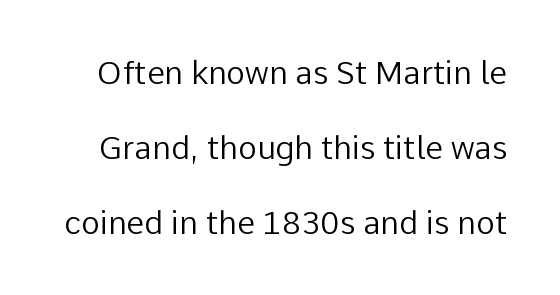
Q: Is the text bold? A: No.
Q: Is the text italic (slanted)? A: No, it is upright.
Q: Is the typeface a serif or a sans-serif typeface? A: Sans-serif.
Q: Is the text underlined? A: No.
Q: Is the spacing between letters normal or unusually wide? A: Normal.
Q: Is the spacing between lines tight, normal or loose? A: Loose.
Q: Width (condensed, normal, or wide)? A: Normal.
Q: Stroke contrast? A: Low.
Q: x-height? A: Medium.
Q: Monospaced? A: No.
